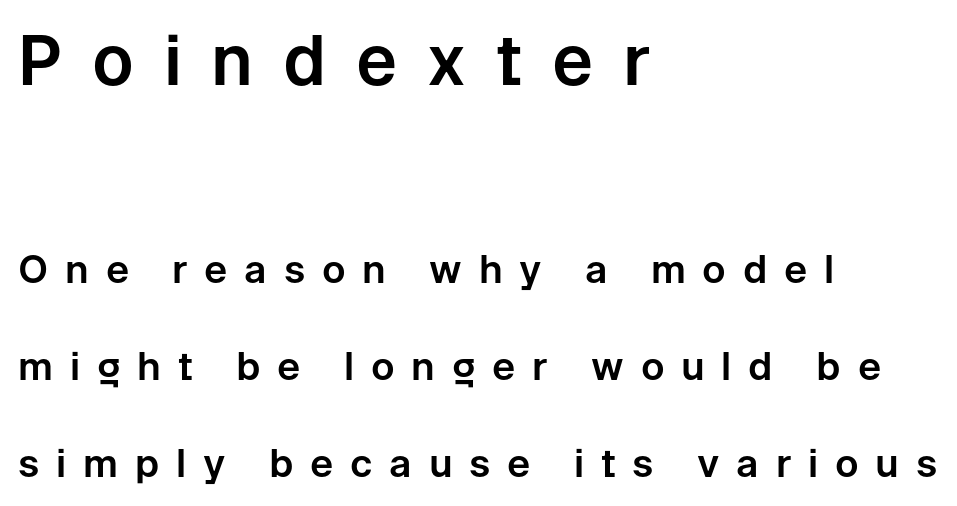
{"serif": "no", "italic": "no", "width": "normal", "stroke_contrast": "low", "x_height": "medium", "monospaced": "no", "underline": "no", "align": "left", "line_spacing": "loose", "line_spacing_ratio": 2.49, "letter_spacing": "wide", "letter_spacing_em": 0.43, "larger_block": "first", "size_ratio": 1.77, "glyph_px": 69}
